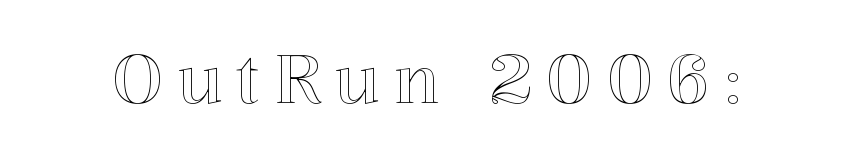
Has an underline been added? It has not. Looks like regular typesetting: each glyph gets only the width it needs. Inter-character spacing is expanded well beyond the font's built-in metrics. Do the letters lean? They stand straight.
